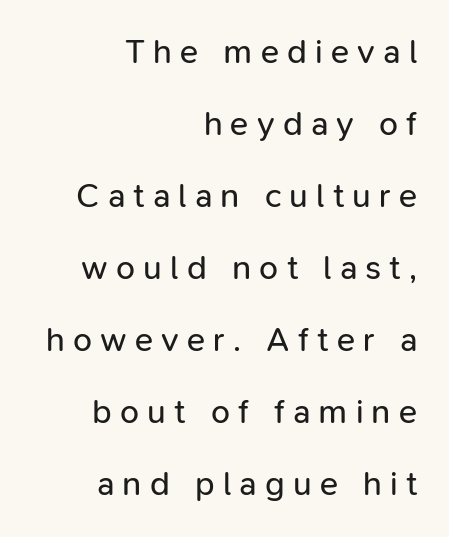
Vertical strokes here are truly vertical. Descenders are the only things crossing below the line. The letters look calm and open, with moderate or lighter stems. The passage is arranged like a letterhead date or caption credit — flush right. Classification — sans serif. These lines are rendered in a variable-pitch font.
